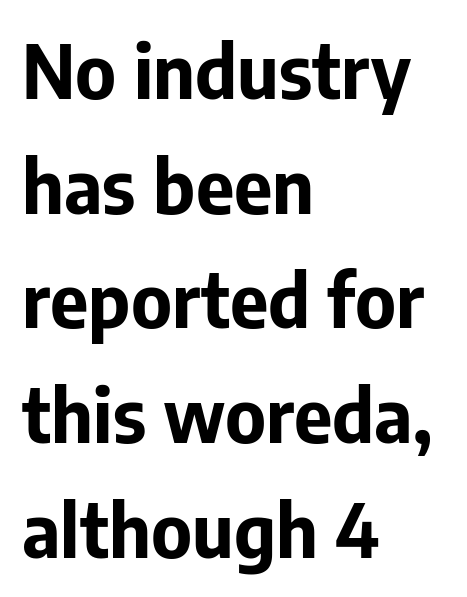
Short and long lines alike share a common starting point at left. A clean baseline with only descenders dipping below it. The face used here is a sans, in the tradition of grotesques and geometrics. The face used here is proportionally spaced, like ordinary book or web type.
